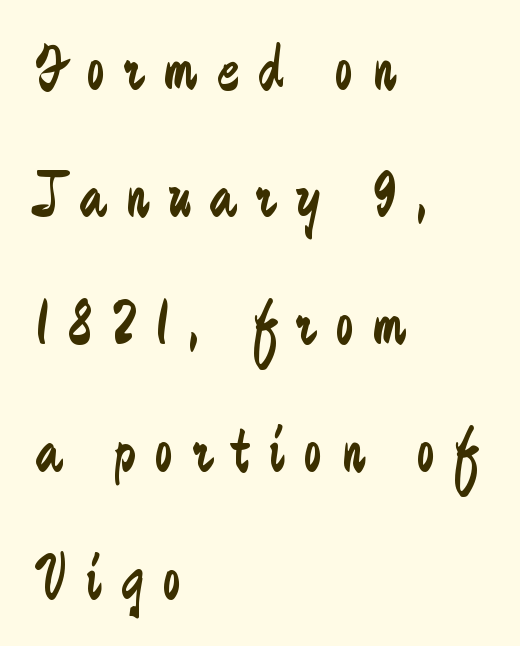
{"serif": "no", "bold": "no", "weight": "regular", "width": "condensed", "stroke_contrast": "low", "x_height": "medium", "monospaced": "no", "underline": "no", "align": "left", "line_spacing": "loose", "line_spacing_ratio": 1.96, "letter_spacing": "wide", "letter_spacing_em": 0.3, "glyph_px": 65}
